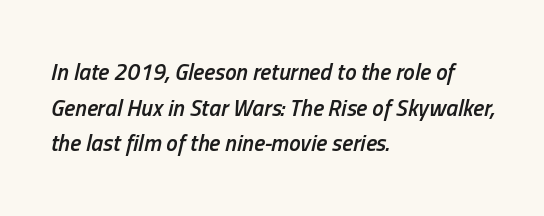
Q: Is the text bold? A: Semi-bold.
Q: Is the text italic (slanted)? A: Yes, it leans right by about 13 degrees.
Q: Is the text underlined? A: No.
Q: How is the paragraph aligned? A: Left-aligned.
Q: Is the spacing between letters normal or unusually wide? A: Normal.
Q: Is the spacing between lines tight, normal or loose? A: Normal.
